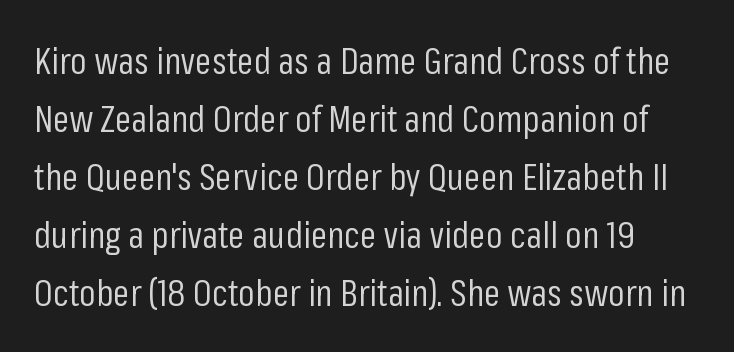
The lettering holds an erect, upright posture throughout. Font category for this specimen: sans-serif. The specimen omits any rule beneath the text block's lines. Weight: regular or lighter. Is the letter spacing exaggerated? No — it looks like the ordinary default. The passage shown stacks its lines at a standard gap.
